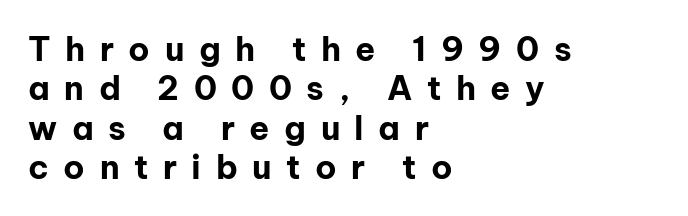
{"serif": "no", "italic": "no", "bold": "yes", "weight": "bold", "width": "normal", "stroke_contrast": "low", "x_height": "medium", "monospaced": "no", "underline": "no", "align": "left", "line_spacing_ratio": 1.19, "letter_spacing": "wide", "letter_spacing_em": 0.44, "glyph_px": 33}
